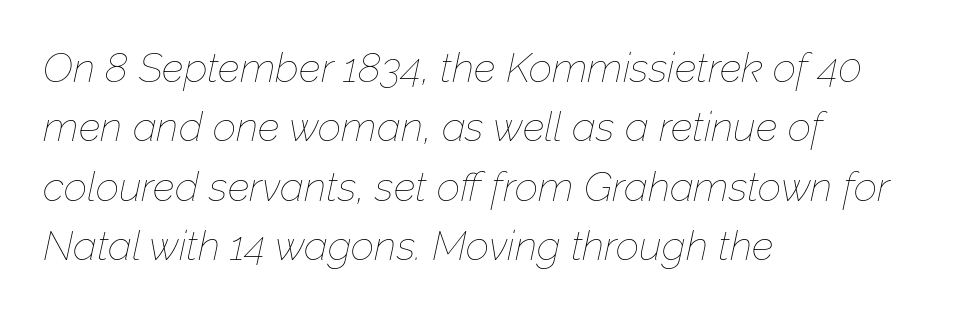
Rows of type keep a routine distance in the vertical direction. Proportional: the letters do not fall into vertical columns. This sample uses plain, unmodified letter spacing. Observe the lean: these are italic letterforms.
